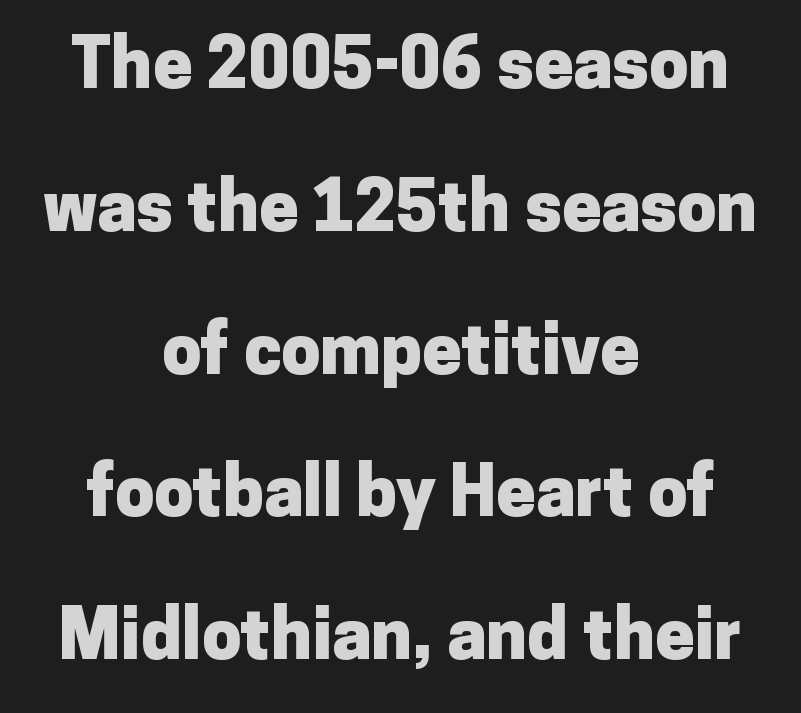
The image shows 70 px heavy sans-serif type, upright; set centered, loose line spacing (2.04x), normal letter spacing, not underlined; low stroke contrast and a medium x-height.
